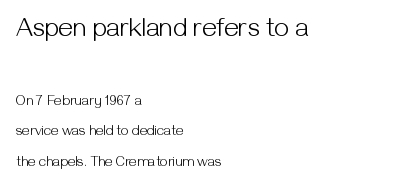
Q: Is the text bold? A: No.
Q: Is the text italic (slanted)? A: No, it is upright.
Q: Is the text underlined? A: No.
Q: How is the paragraph aligned? A: Left-aligned.
Q: Is the spacing between letters normal or unusually wide? A: Normal.
Q: Is the spacing between lines tight, normal or loose? A: Loose.
Q: Which block of text is set in a larger size, the first (top) or the second (bottom)? A: The first (top) one.
